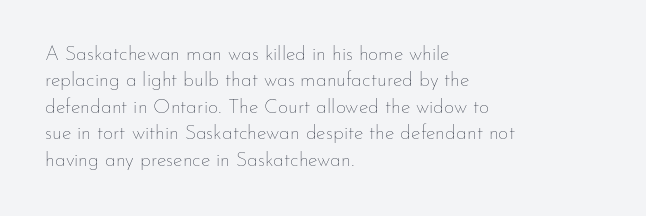
The image shows 20 px text type, upright; set left-aligned, normal line spacing (1.32x), normal letter spacing, not underlined.
